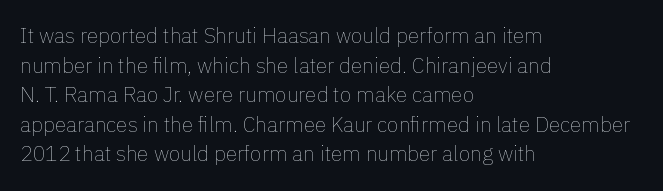
The image shows 21 px text type, upright; set left-aligned, normal line spacing (1.41x), normal letter spacing, not underlined.
